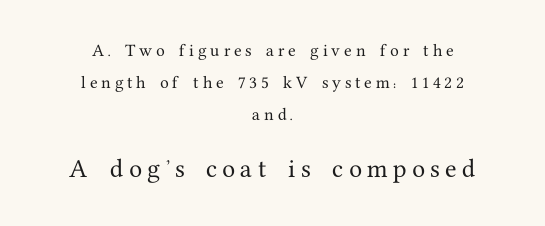
{"italic": "no", "underline": "no", "align": "center", "line_spacing": "loose", "line_spacing_ratio": 2.29, "letter_spacing": "wide", "letter_spacing_em": 0.27, "larger_block": "second", "size_ratio": 1.5, "glyph_px": 21}
